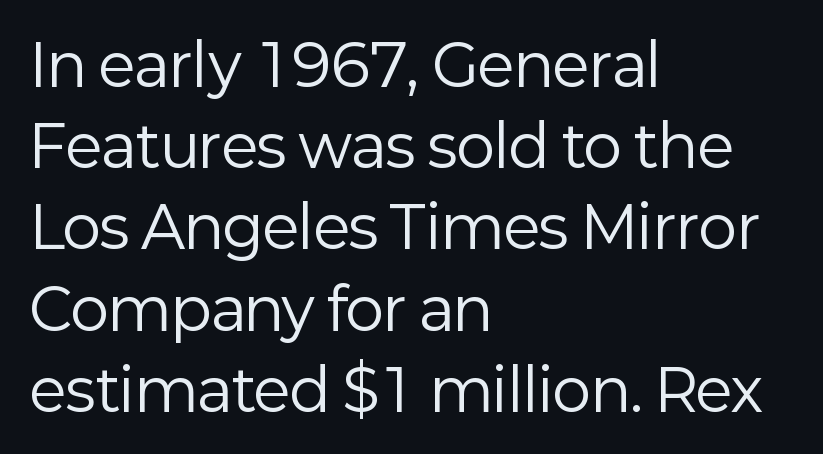
A typesetter would label this face a sans. Every row of glyphs begins at an identical x-position on the left. Character widths vary here, with narrow letters taking less room than wide ones. The weight tops out at a normal text grade. Every stem runs plumb, perpendicular to the baseline.
